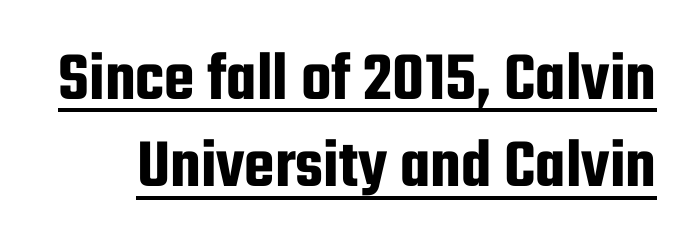
Q: Is the text italic (slanted)? A: No, it is upright.
Q: Is the typeface a serif or a sans-serif typeface? A: Sans-serif.
Q: Is the text underlined? A: Yes.
Q: Is the spacing between letters normal or unusually wide? A: Normal.
Q: Is the spacing between lines tight, normal or loose? A: Normal.
Q: Width (condensed, normal, or wide)? A: Condensed.
Q: Stroke contrast? A: Low.
Q: x-height? A: Medium.
Q: Monospaced? A: No.
